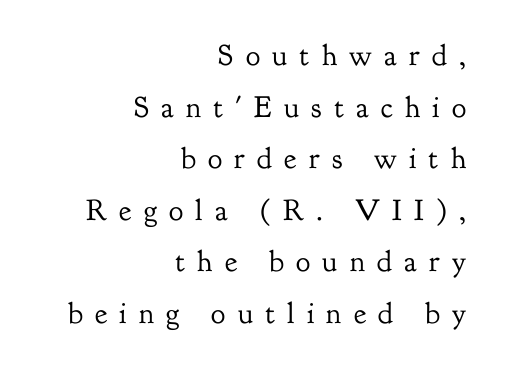
The space directly below the letters is spotless. Little horizontal feet cap the strokes, marking this as serif type. Spacing between characters has been opened up far beyond the box default. A light-to-regular cut is what we see here. The typography opts for an upright posture over an oblique one. Is this a fixed-width face? No — the glyphs have proportional, varying widths.
